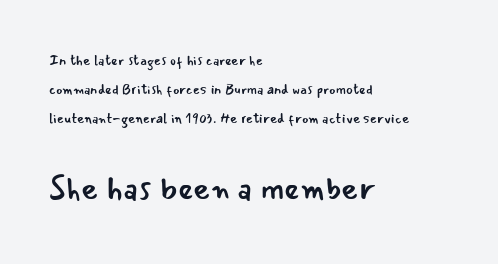
Q: Is the text bold? A: No.
Q: Is the text italic (slanted)? A: No, it is upright.
Q: Is the typeface a serif or a sans-serif typeface? A: Sans-serif.
Q: Is the text underlined? A: No.
Q: How is the paragraph aligned? A: Left-aligned.
Q: Is the spacing between letters normal or unusually wide? A: Normal.
Q: Is the spacing between lines tight, normal or loose? A: Loose.
Q: Which block of text is set in a larger size, the first (top) or the second (bottom)? A: The second (bottom) one.
Q: Width (condensed, normal, or wide)? A: Normal.
Q: Stroke contrast? A: Low.
Q: x-height? A: Small.
Q: Monospaced? A: No.
